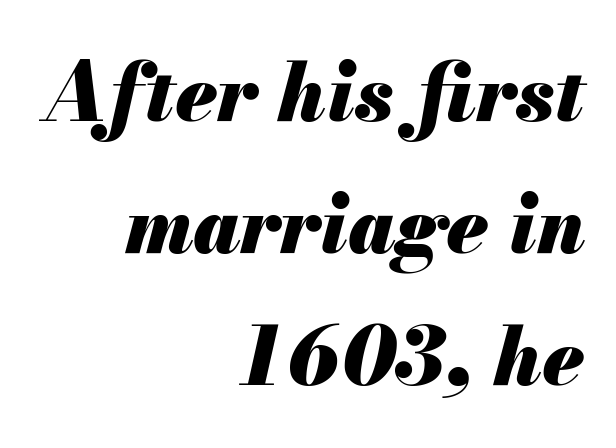
Q: Is the text bold? A: Yes.
Q: Is the text italic (slanted)? A: Yes, it leans right by about 13 degrees.
Q: Is the text underlined? A: No.
Q: How is the paragraph aligned? A: Right-aligned.
Q: Is the spacing between letters normal or unusually wide? A: Normal.
Q: Is the spacing between lines tight, normal or loose? A: Normal.
Q: Width (condensed, normal, or wide)? A: Normal.
Q: Stroke contrast? A: Medium.
Q: x-height? A: Small.
Q: Monospaced? A: No.
